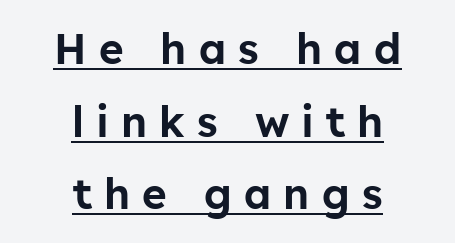
Q: Is the text italic (slanted)? A: No, it is upright.
Q: Is the typeface a serif or a sans-serif typeface? A: Sans-serif.
Q: Is the text underlined? A: Yes.
Q: How is the paragraph aligned? A: Centered.
Q: Is the spacing between letters normal or unusually wide? A: Unusually wide.
Q: Width (condensed, normal, or wide)? A: Normal.
Q: Stroke contrast? A: Low.
Q: x-height? A: Medium.
Q: Monospaced? A: No.
